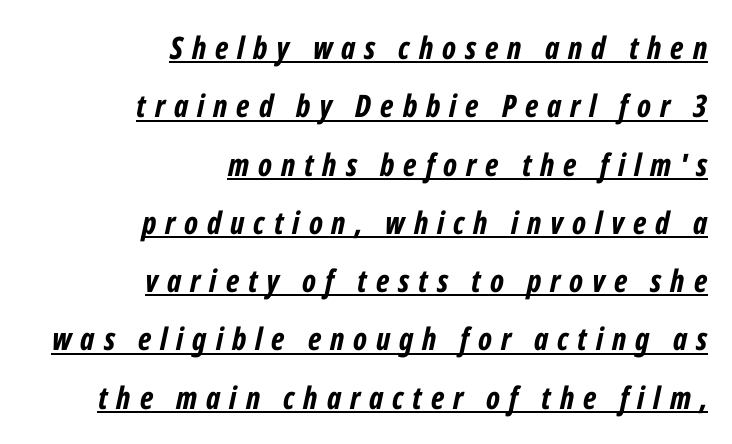
{"italic": "yes", "lean": "right", "slant_degrees": 12, "bold": "yes", "weight": "bold", "width": "condensed", "stroke_contrast": "low", "x_height": "medium", "monospaced": "no", "underline": "yes", "align": "right", "line_spacing_ratio": 1.88, "letter_spacing": "wide", "letter_spacing_em": 0.29, "glyph_px": 31}
